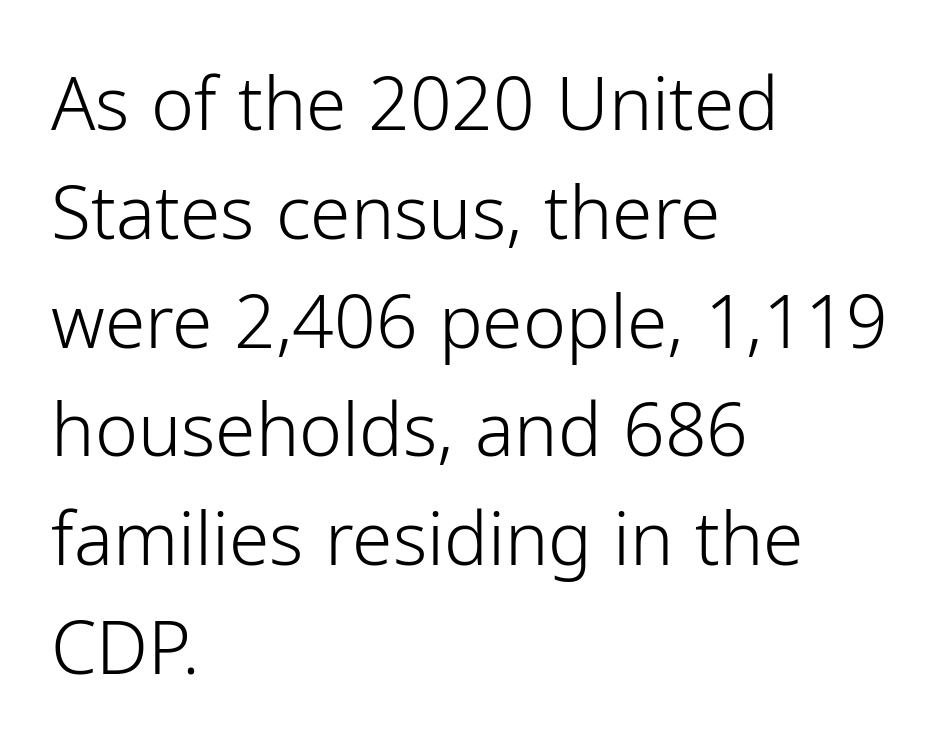
The image shows 73 px light sans-serif type, upright; set left-aligned, normal line spacing (1.49x), normal letter spacing, not underlined; low stroke contrast and a medium x-height.
